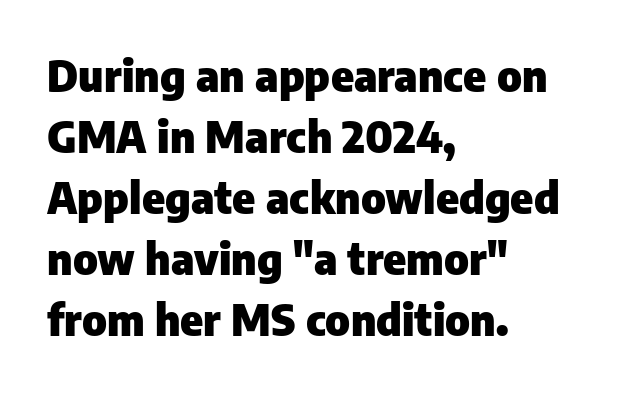
Q: Is the text bold? A: Yes.
Q: Is the text italic (slanted)? A: No, it is upright.
Q: Is the typeface a serif or a sans-serif typeface? A: Sans-serif.
Q: Is the text underlined? A: No.
Q: How is the paragraph aligned? A: Left-aligned.
Q: Is the spacing between letters normal or unusually wide? A: Normal.
Q: Is the spacing between lines tight, normal or loose? A: Normal.
Q: Width (condensed, normal, or wide)? A: Normal.
Q: Stroke contrast? A: Low.
Q: x-height? A: Medium.
Q: Monospaced? A: No.
